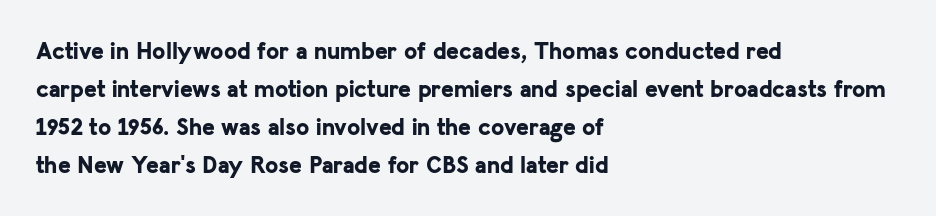
The image shows 24 px bold type, upright; set left-aligned, normal line spacing (1.58x), normal letter spacing, not underlined.
